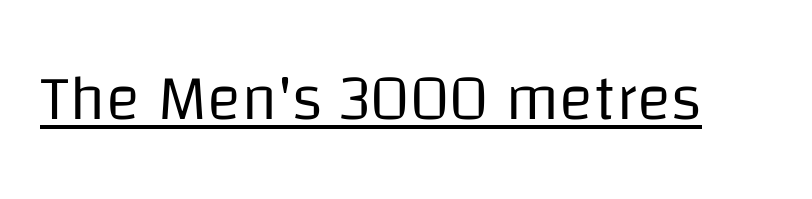
Q: Is the text bold? A: No.
Q: Is the text italic (slanted)? A: No, it is upright.
Q: Is the typeface a serif or a sans-serif typeface? A: Sans-serif.
Q: Is the text underlined? A: Yes.
Q: Is the spacing between letters normal or unusually wide? A: Normal.
Q: Width (condensed, normal, or wide)? A: Normal.
Q: Stroke contrast? A: Low.
Q: x-height? A: Large.
Q: Monospaced? A: No.
